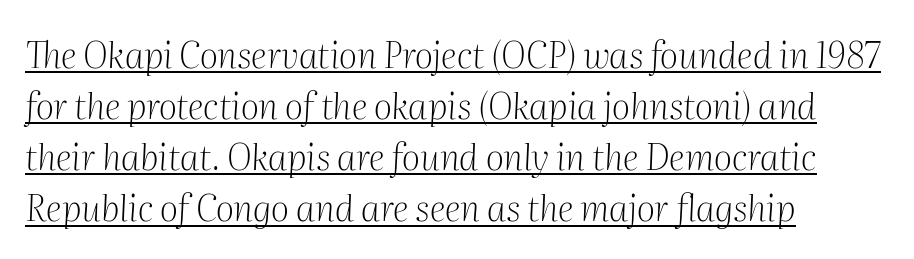
Q: Is the text bold? A: No.
Q: Is the text italic (slanted)? A: Yes, it leans right by about 2 degrees.
Q: Is the typeface a serif or a sans-serif typeface? A: Serif.
Q: Is the text underlined? A: Yes.
Q: How is the paragraph aligned? A: Left-aligned.
Q: Is the spacing between letters normal or unusually wide? A: Normal.
Q: Is the spacing between lines tight, normal or loose? A: Normal.
Q: Width (condensed, normal, or wide)? A: Normal.
Q: Stroke contrast? A: Medium.
Q: x-height? A: Medium.
Q: Monospaced? A: No.
